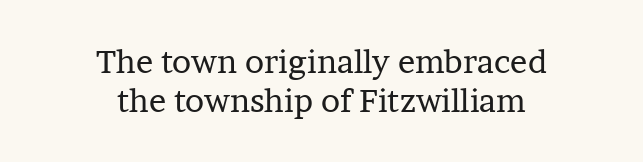
The image shows 32 px regular-weight serif type, upright; set centered, line spacing 1.23x, normal letter spacing, not underlined; low stroke contrast and a medium x-height.
